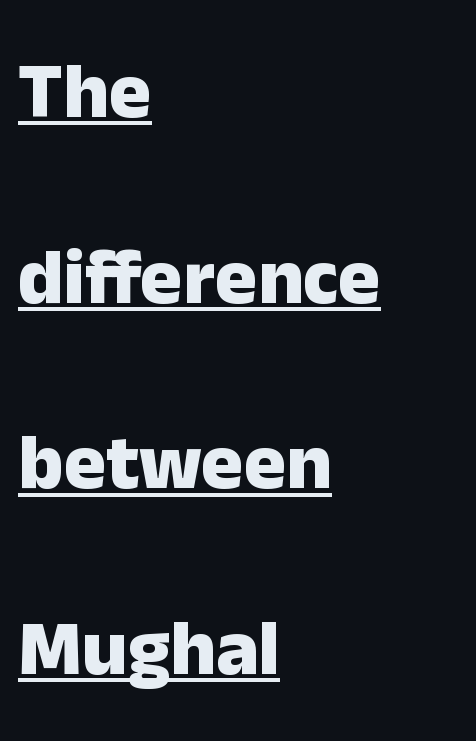
{"serif": "no", "italic": "no", "bold": "yes", "weight": "heavy", "width": "normal", "stroke_contrast": "low", "x_height": "medium", "monospaced": "no", "underline": "yes", "align": "left", "line_spacing": "loose", "line_spacing_ratio": 2.35, "letter_spacing": "normal", "letter_spacing_em": 0.0, "glyph_px": 79}
